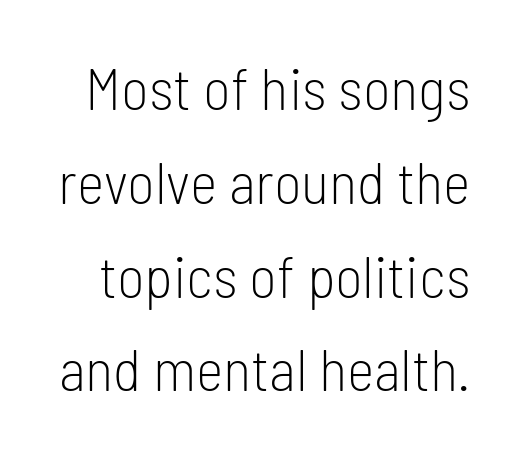
The image shows 59 px light, condensed sans-serif type, upright; set normal line spacing (1.59x), normal letter spacing, not underlined; low stroke contrast and a medium x-height.
